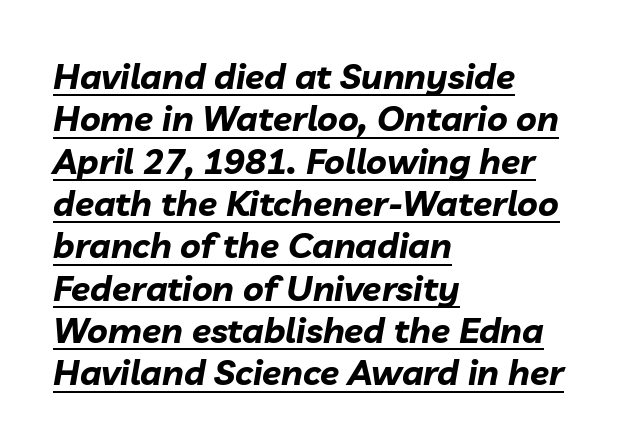
The face used here is proportionally spaced, like ordinary book or web type. It's the slanting kind of type. Weight: bold. Is there an underline? Yes — a line sits under the letters. These lines stack with their left ends in a neat column.
